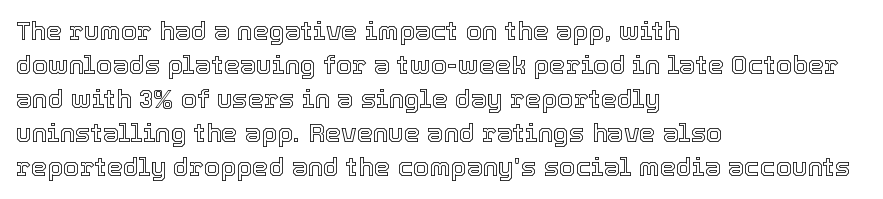
The image shows 26 px text type, upright; set left-aligned, normal line spacing (1.31x), normal letter spacing, not underlined.
